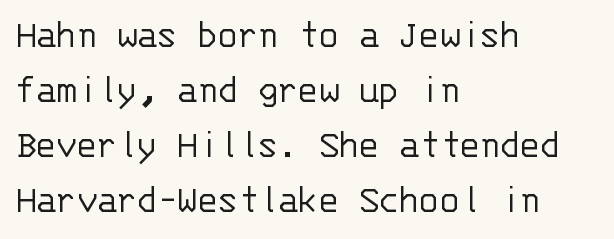
Q: Is the text bold? A: No.
Q: Is the text italic (slanted)? A: No, it is upright.
Q: Is the typeface a serif or a sans-serif typeface? A: Sans-serif.
Q: Is the text underlined? A: No.
Q: How is the paragraph aligned? A: Left-aligned.
Q: Is the spacing between letters normal or unusually wide? A: Normal.
Q: Is the spacing between lines tight, normal or loose? A: Normal.
Q: Width (condensed, normal, or wide)? A: Normal.
Q: Stroke contrast? A: Low.
Q: x-height? A: Large.
Q: Monospaced? A: Yes.
